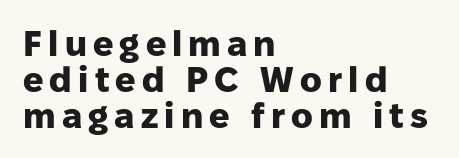
{"serif": "no", "italic": "no", "bold": "yes", "weight": "heavy", "width": "normal", "stroke_contrast": "low", "x_height": "medium", "monospaced": "no", "underline": "no", "align": "left", "line_spacing": "tight", "line_spacing_ratio": 1.0, "glyph_px": 36}
